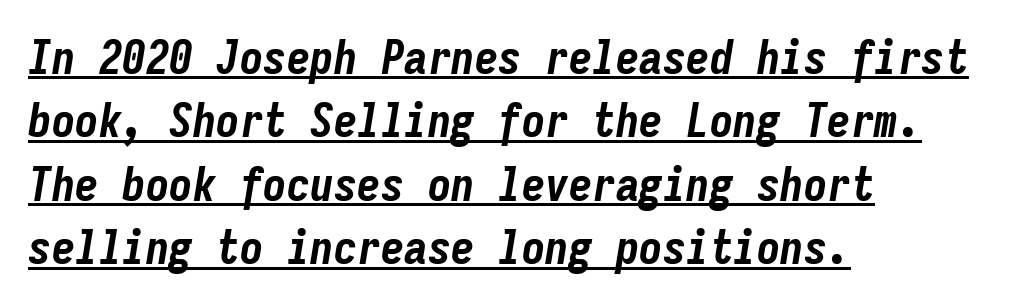
{"italic": "yes", "lean": "right", "slant_degrees": 9, "bold": "yes", "weight": "bold", "width": "condensed", "stroke_contrast": "low", "x_height": "medium", "monospaced": "yes", "underline": "yes", "align": "left", "line_spacing": "normal", "line_spacing_ratio": 1.35, "letter_spacing": "normal", "letter_spacing_em": 0.0, "glyph_px": 47}
